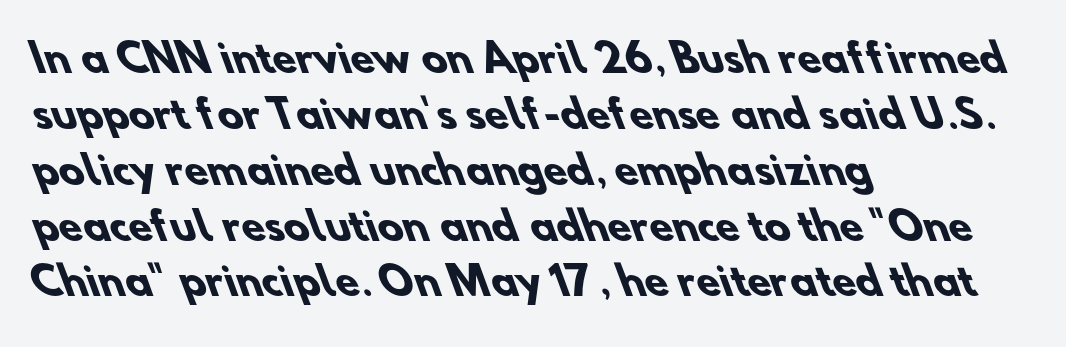
{"serif": "no", "bold": "yes", "weight": "heavy", "width": "normal", "stroke_contrast": "low", "x_height": "small", "monospaced": "no", "underline": "no", "align": "left", "line_spacing": "normal", "line_spacing_ratio": 1.47, "letter_spacing": "normal", "letter_spacing_em": 0.0, "glyph_px": 38}
